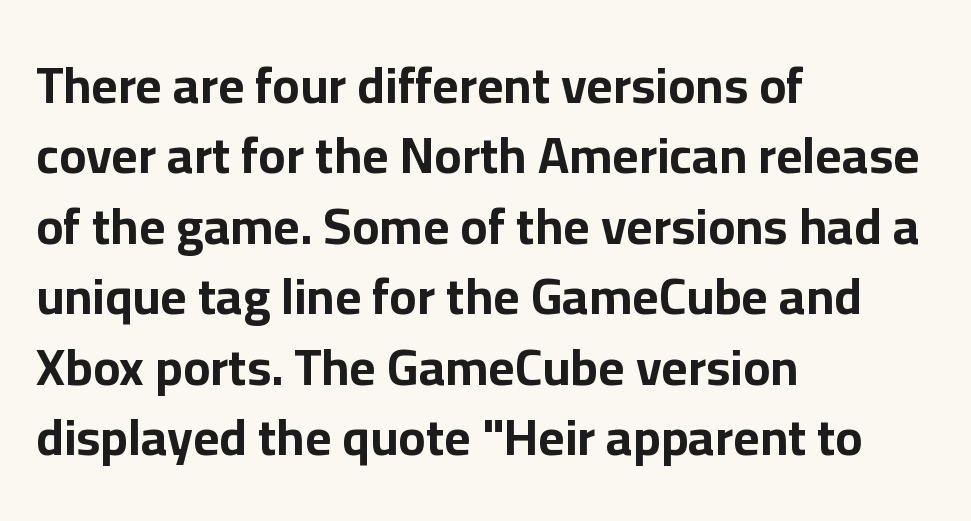
The image shows 51 px bold sans-serif type, upright; set left-aligned, normal line spacing (1.38x), normal letter spacing, not underlined; low stroke contrast and a medium x-height.
